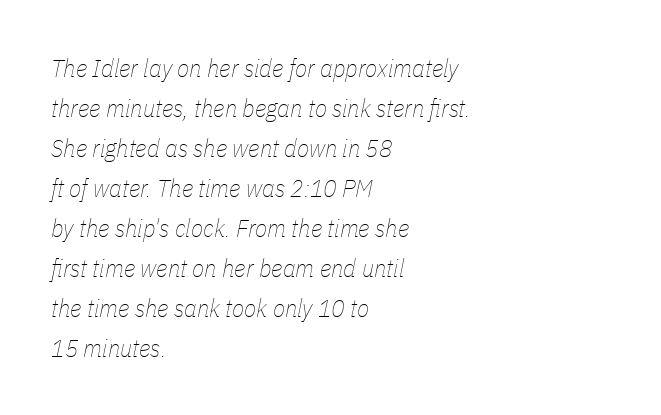
Q: Is the text bold? A: No.
Q: Is the text italic (slanted)? A: Yes, it leans right by about 11 degrees.
Q: Is the text underlined? A: No.
Q: How is the paragraph aligned? A: Left-aligned.
Q: Is the spacing between letters normal or unusually wide? A: Normal.
Q: Is the spacing between lines tight, normal or loose? A: Normal.
